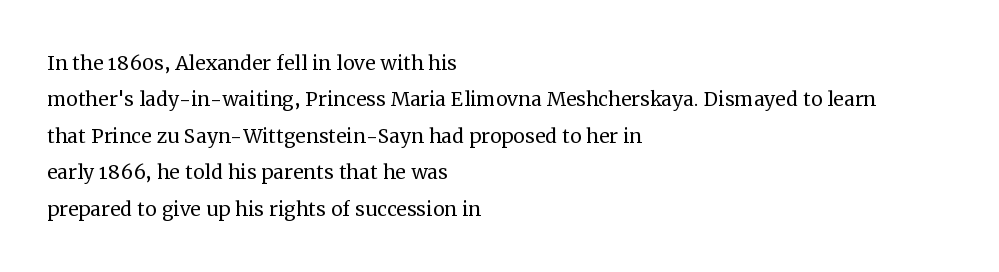
Short and long lines alike share a common starting point at left. The typeface has the unassuming heft of standard copy or less. Is the letter spacing exaggerated? No — it looks like the ordinary default. Has an underline been added? It has not. Posture: vertical.
